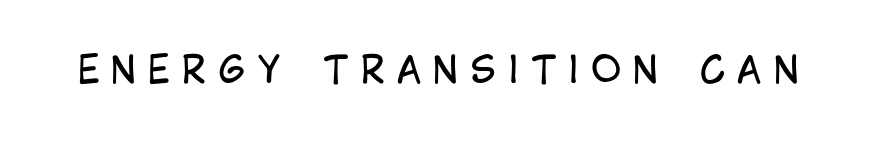
Q: Is the text bold? A: No.
Q: Is the text italic (slanted)? A: No, it is upright.
Q: Is the typeface a serif or a sans-serif typeface? A: Sans-serif.
Q: Is the text underlined? A: No.
Q: Is the spacing between letters normal or unusually wide? A: Unusually wide.
Q: Width (condensed, normal, or wide)? A: Condensed.
Q: Stroke contrast? A: Low.
Q: x-height? A: Large.
Q: Monospaced? A: No.
